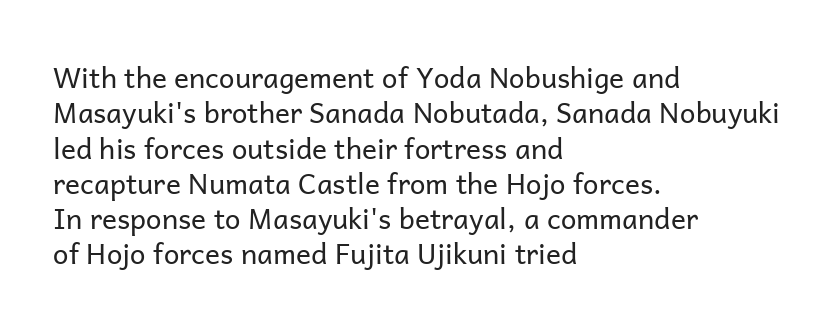
{"serif": "no", "italic": "no", "bold": "no", "weight": "regular", "width": "normal", "stroke_contrast": "low", "x_height": "medium", "monospaced": "no", "underline": "no", "align": "left", "line_spacing": "normal", "line_spacing_ratio": 1.26, "letter_spacing": "normal", "letter_spacing_em": 0.0, "glyph_px": 28}
